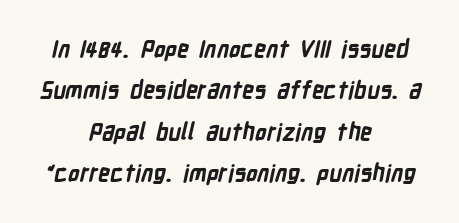
Q: Is the text bold? A: Yes.
Q: Is the text underlined? A: No.
Q: How is the paragraph aligned? A: Centered.
Q: Is the spacing between letters normal or unusually wide? A: Normal.
